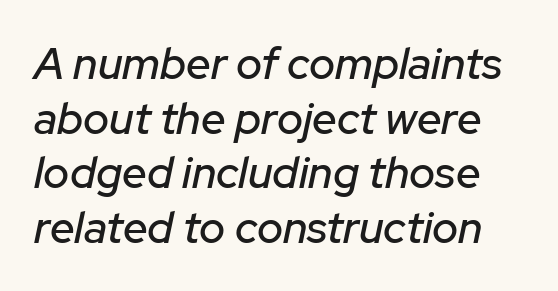
Q: Is the text italic (slanted)? A: Yes, it leans right by about 12 degrees.
Q: Is the text underlined? A: No.
Q: Is the spacing between letters normal or unusually wide? A: Normal.
Q: Width (condensed, normal, or wide)? A: Normal.
Q: Stroke contrast? A: Low.
Q: x-height? A: Medium.
Q: Monospaced? A: No.
